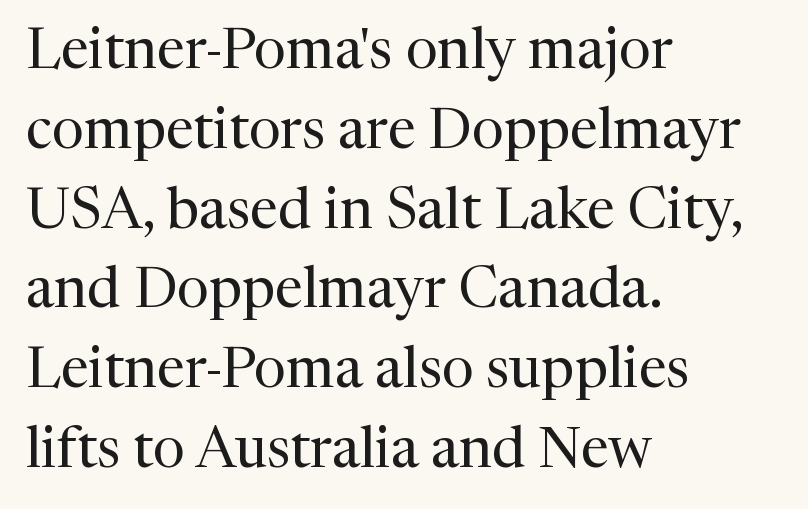
{"serif": "yes", "italic": "no", "bold": "no", "weight": "regular", "width": "normal", "stroke_contrast": "medium", "x_height": "medium", "monospaced": "no", "underline": "no", "align": "left", "line_spacing": "normal", "line_spacing_ratio": 1.4, "letter_spacing": "normal", "letter_spacing_em": 0.0, "glyph_px": 57}
